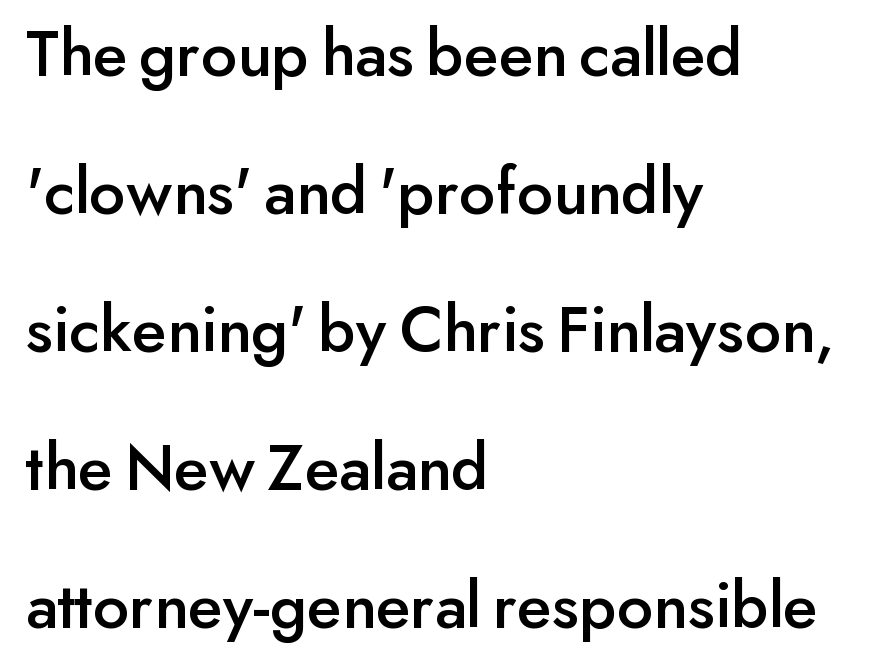
{"serif": "no", "italic": "no", "width": "normal", "stroke_contrast": "low", "x_height": "small", "monospaced": "no", "underline": "no", "align": "left", "line_spacing": "loose", "line_spacing_ratio": 2.03, "letter_spacing": "normal", "letter_spacing_em": 0.0, "glyph_px": 68}
